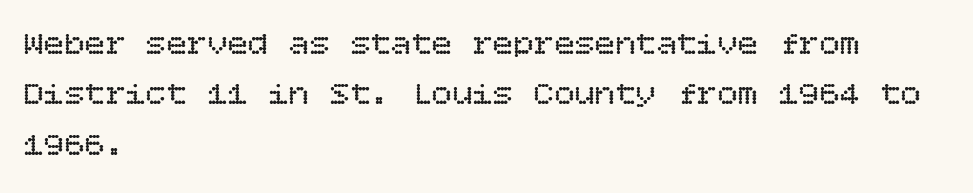
The image shows 34 px regular-weight type, upright; set left-aligned, normal line spacing (1.48x), normal letter spacing, not underlined; low stroke contrast and a large x-height.
